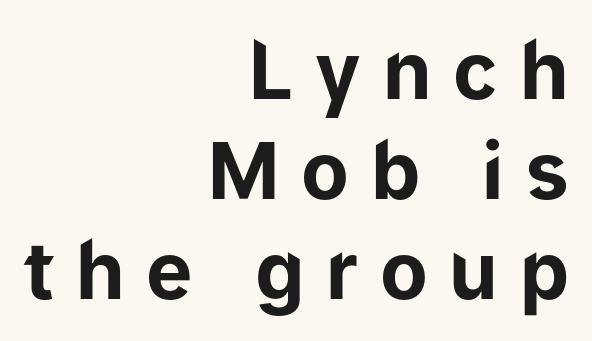
The face used here is proportionally spaced, like ordinary book or web type. It's the straight-up-and-down kind of type. You could only call the tracking loose — the letters float apart. Baseline-to-baseline distance is the conventional proportion of letter height. Emphasis by weight is at full strength: bold. Every row of glyphs terminates at an identical x-position on the right.
